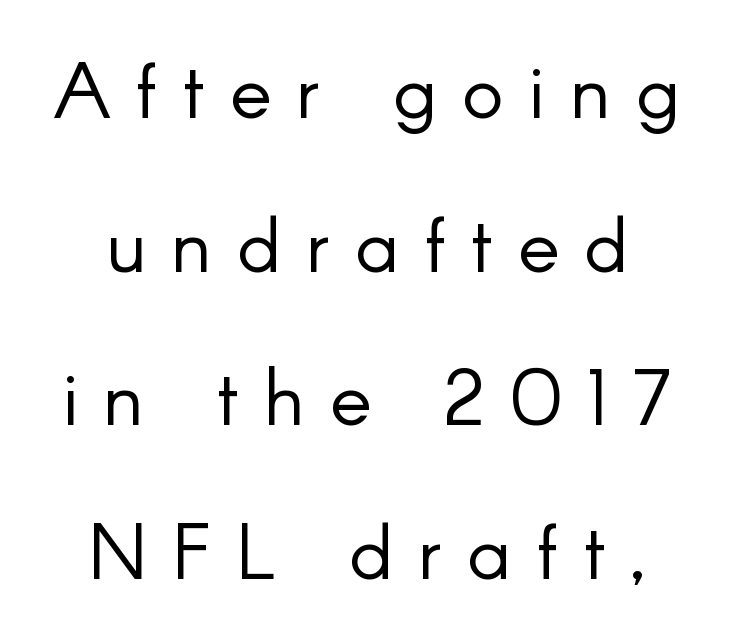
Q: Is the text bold? A: No.
Q: Is the text italic (slanted)? A: No, it is upright.
Q: Is the typeface a serif or a sans-serif typeface? A: Sans-serif.
Q: Is the text underlined? A: No.
Q: Is the spacing between letters normal or unusually wide? A: Unusually wide.
Q: Is the spacing between lines tight, normal or loose? A: Loose.
Q: Width (condensed, normal, or wide)? A: Normal.
Q: Stroke contrast? A: Low.
Q: x-height? A: Small.
Q: Monospaced? A: No.
